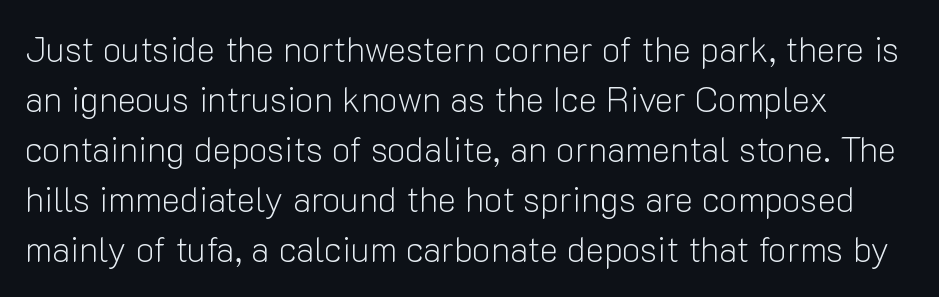
These lines keep a tight, regular rhythm from letter to letter. Anything drawn beneath the words? Only blank space. Weight: regular or lighter. Is there much room between lines? A standard amount, neither cramped nor airy. In terms of posture, this sample is upright. This sample uses a sans-serif face.
